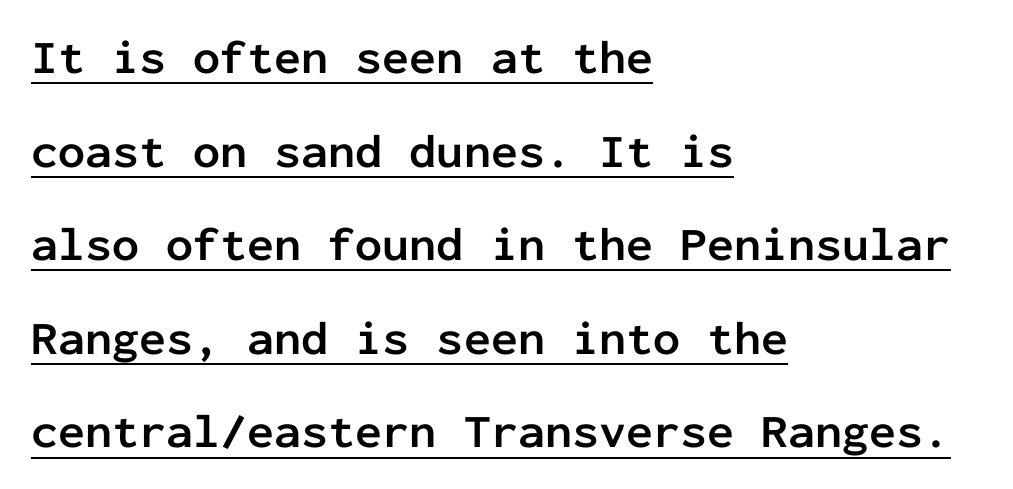
The rendering shows plain stroke endings on the letterforms — a sans-serif design. Each letter, wide or thin by design, is forced into the same width here. Words appear dense and cohesive because spacing is normal. The designer dialed line spacing up above the default.
